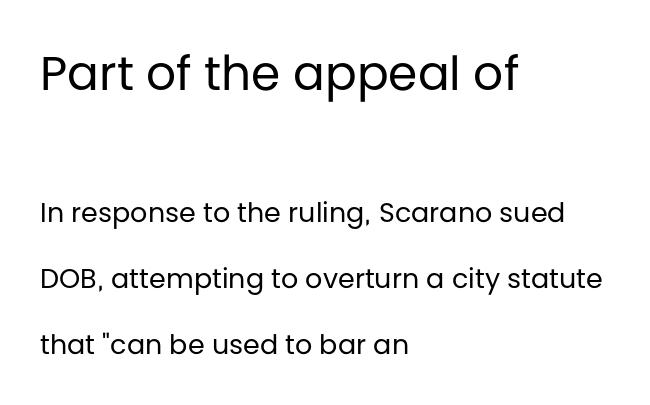
Q: Is the text bold? A: No.
Q: Is the text italic (slanted)? A: No, it is upright.
Q: Is the typeface a serif or a sans-serif typeface? A: Sans-serif.
Q: Is the text underlined? A: No.
Q: How is the paragraph aligned? A: Left-aligned.
Q: Is the spacing between letters normal or unusually wide? A: Normal.
Q: Is the spacing between lines tight, normal or loose? A: Loose.
Q: Which block of text is set in a larger size, the first (top) or the second (bottom)? A: The first (top) one.
Q: Width (condensed, normal, or wide)? A: Normal.
Q: Stroke contrast? A: Low.
Q: x-height? A: Large.
Q: Monospaced? A: No.
